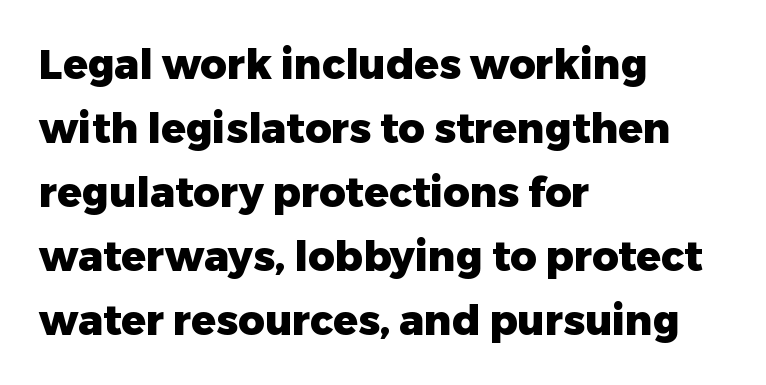
The image shows 41 px heavy sans-serif type, upright; set left-aligned, normal line spacing (1.56x), normal letter spacing, not underlined; low stroke contrast and a medium x-height.
